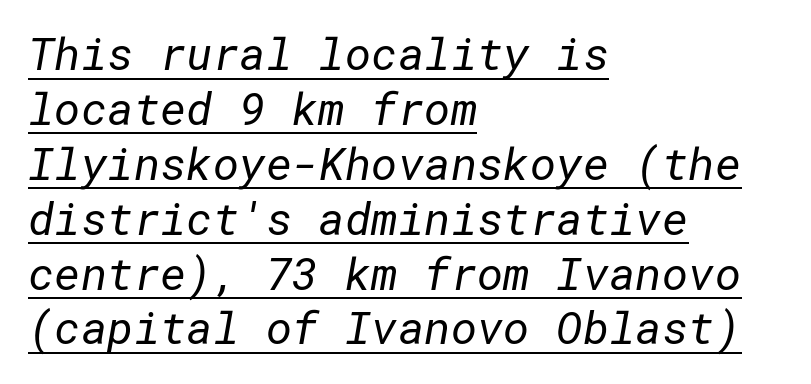
Q: Is the text bold? A: No.
Q: Is the typeface a serif or a sans-serif typeface? A: Sans-serif.
Q: Is the text underlined? A: Yes.
Q: How is the paragraph aligned? A: Left-aligned.
Q: Is the spacing between letters normal or unusually wide? A: Normal.
Q: Width (condensed, normal, or wide)? A: Normal.
Q: Stroke contrast? A: Low.
Q: x-height? A: Medium.
